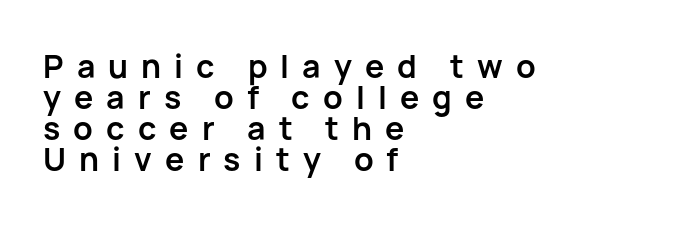
Q: Is the text bold? A: Yes.
Q: Is the text italic (slanted)? A: No, it is upright.
Q: Is the typeface a serif or a sans-serif typeface? A: Sans-serif.
Q: Is the text underlined? A: No.
Q: How is the paragraph aligned? A: Left-aligned.
Q: Is the spacing between letters normal or unusually wide? A: Unusually wide.
Q: Is the spacing between lines tight, normal or loose? A: Tight.
Q: Width (condensed, normal, or wide)? A: Normal.
Q: Stroke contrast? A: Low.
Q: x-height? A: Medium.
Q: Monospaced? A: No.
